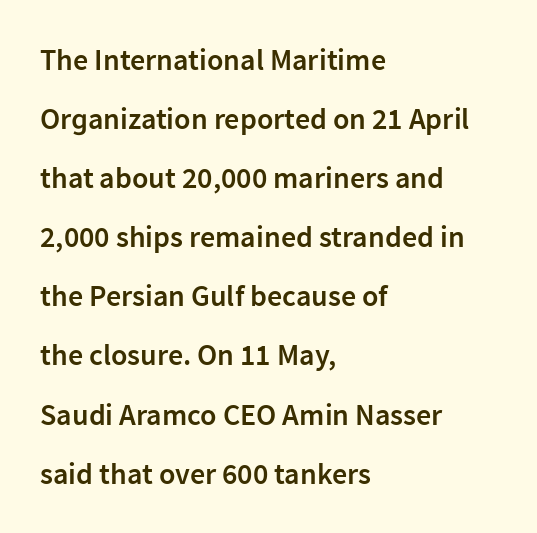
Q: Is the text bold? A: Semi-bold.
Q: Is the text italic (slanted)? A: No, it is upright.
Q: Is the typeface a serif or a sans-serif typeface? A: Sans-serif.
Q: Is the text underlined? A: No.
Q: How is the paragraph aligned? A: Left-aligned.
Q: Is the spacing between letters normal or unusually wide? A: Normal.
Q: Is the spacing between lines tight, normal or loose? A: Loose.
Q: Width (condensed, normal, or wide)? A: Normal.
Q: Stroke contrast? A: Low.
Q: x-height? A: Medium.
Q: Monospaced? A: No.
